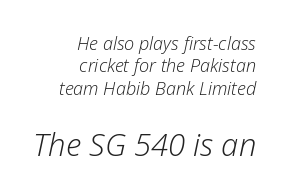
The image shows 31 px light type, italic (leaning right); set right-aligned, line spacing 1.24x, normal letter spacing, not underlined; the second (bottom) block is 1.72x larger; low stroke contrast and a medium x-height.
